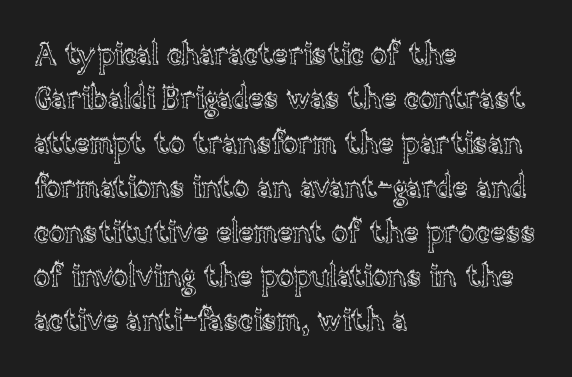
{"italic": "no", "width": "normal", "x_height": "large", "monospaced": "no", "underline": "no", "align": "left", "line_spacing": "normal", "line_spacing_ratio": 1.48, "letter_spacing": "normal", "letter_spacing_em": 0.0, "glyph_px": 30}
